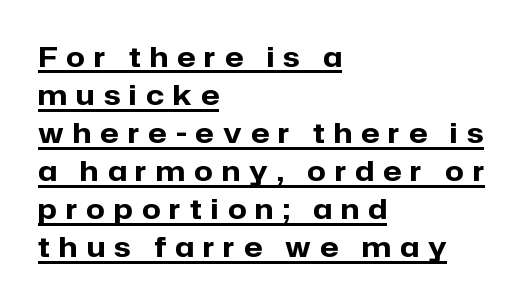
{"italic": "no", "bold": "yes", "underline": "yes", "align": "left", "line_spacing": "normal", "line_spacing_ratio": 1.41, "letter_spacing": "wide", "letter_spacing_em": 0.34, "glyph_px": 27}
